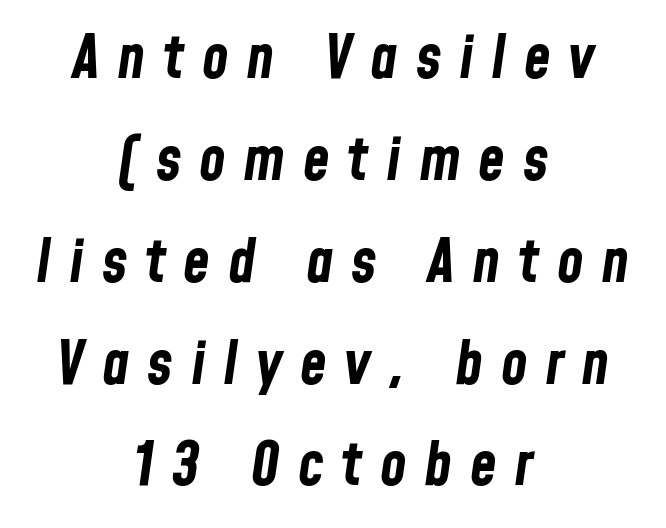
Caption: bold face, heavy strokes. The rendering uses natural spacing where letterforms have individual widths. The lettering tilts uniformly, giving the passage an italic look. Regarding leading, the lines here are spaced in the standard way. Glyph-to-glyph distance is far greater than everyday printed text. If you folded the block vertically in half, each line would mirror itself in length.
